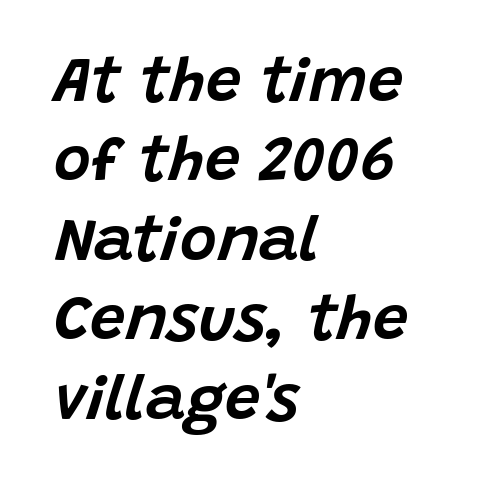
{"italic": "yes", "lean": "right", "slant_degrees": 15, "width": "normal", "stroke_contrast": "low", "x_height": "large", "monospaced": "no", "underline": "no", "align": "left", "line_spacing": "normal", "line_spacing_ratio": 1.26, "letter_spacing": "normal", "letter_spacing_em": 0.0, "glyph_px": 63}
